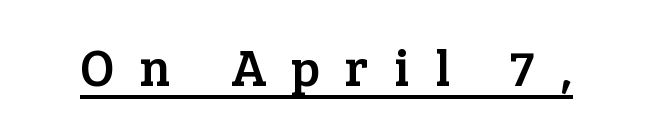
Q: Is the text italic (slanted)? A: No, it is upright.
Q: Is the typeface a serif or a sans-serif typeface? A: Serif.
Q: Is the text underlined? A: Yes.
Q: Is the spacing between letters normal or unusually wide? A: Unusually wide.
Q: Width (condensed, normal, or wide)? A: Normal.
Q: Stroke contrast? A: Low.
Q: x-height? A: Medium.
Q: Monospaced? A: No.
